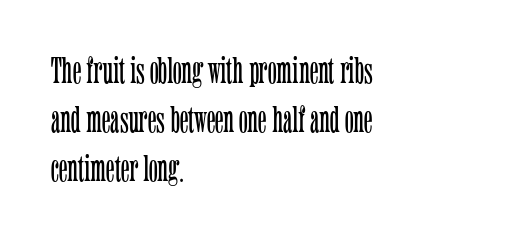
{"serif": "yes", "italic": "no", "bold": "no", "weight": "light", "width": "condensed", "stroke_contrast": "low", "x_height": "medium", "monospaced": "no", "underline": "no", "align": "left", "line_spacing": "normal", "line_spacing_ratio": 1.33, "letter_spacing": "normal", "letter_spacing_em": 0.0, "glyph_px": 37}
